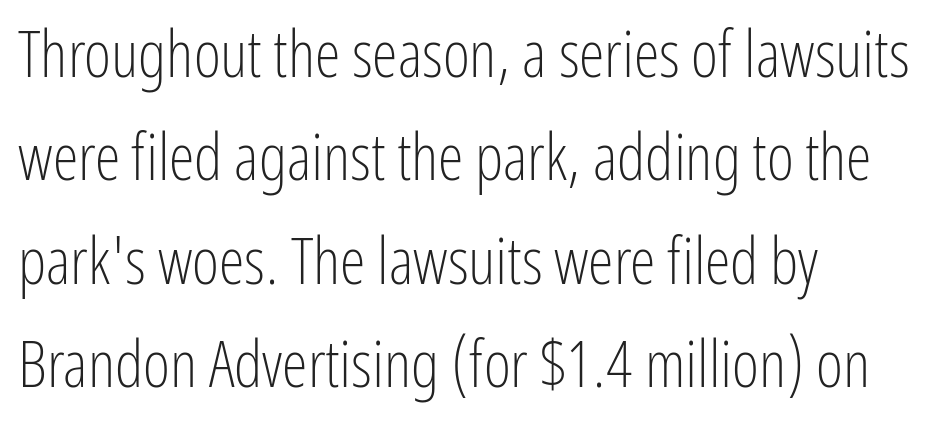
Q: Is the text bold? A: No.
Q: Is the text italic (slanted)? A: No, it is upright.
Q: Is the typeface a serif or a sans-serif typeface? A: Sans-serif.
Q: Is the text underlined? A: No.
Q: How is the paragraph aligned? A: Left-aligned.
Q: Is the spacing between letters normal or unusually wide? A: Normal.
Q: Is the spacing between lines tight, normal or loose? A: Normal.
Q: Width (condensed, normal, or wide)? A: Condensed.
Q: Stroke contrast? A: Low.
Q: x-height? A: Medium.
Q: Monospaced? A: No.
